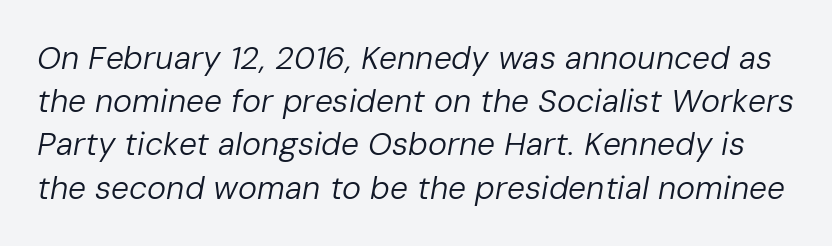
Q: Is the text bold? A: No.
Q: Is the text italic (slanted)? A: Yes, it leans right by about 10 degrees.
Q: Is the text underlined? A: No.
Q: Is the spacing between letters normal or unusually wide? A: Normal.
Q: Is the spacing between lines tight, normal or loose? A: Normal.
Q: Width (condensed, normal, or wide)? A: Normal.
Q: Stroke contrast? A: Low.
Q: x-height? A: Medium.
Q: Monospaced? A: No.
